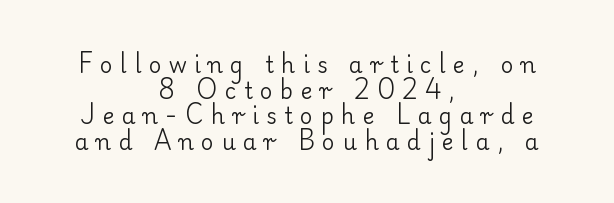
A typesetter would call this heavily tracked-out type. Teacher's note: observe the equal gaps on both sides — that is centered alignment. Nope, not italic — everything's standing straight. This is not heavy type; no bold has been used.
